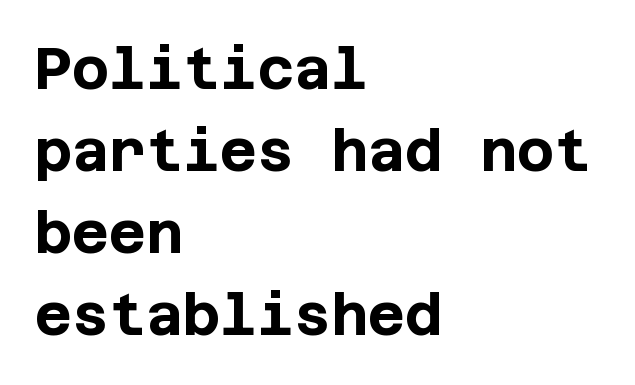
The typography opts for an upright posture over an oblique one. Stroke thickness is high; the sample reads as a true bold. A sans-serif font was chosen for this passage. This sample keeps an unexceptional amount of space between lines. Descenders are the only things crossing below the line. No extra tracking has been applied to these lines.
